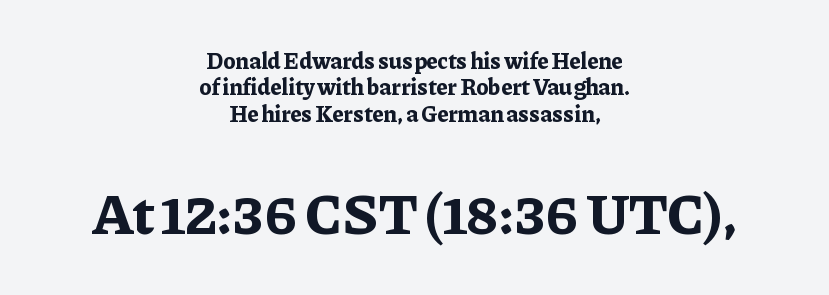
Heavy, bold letterforms. Check where the strokes stop: tiny serifs finish them off. Top chunk: small. Bottom chunk: large. Reading down the block, each line starts at a different indent, mirrored at its end. Unlike italic type, these characters show no tilt at all. The gap between lines stays unmarked.
